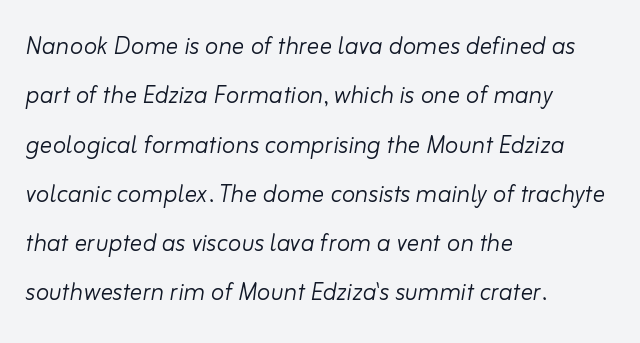
Type without underlining. These lines stack with their left ends in a neat column. Line spacing here is normal. Think of a printed novel: that variable character pitch is what you see here. Weight: not bold — regular or lighter. Notice how the stems are inclined rather than vertical — that's the hallmark of italics.
